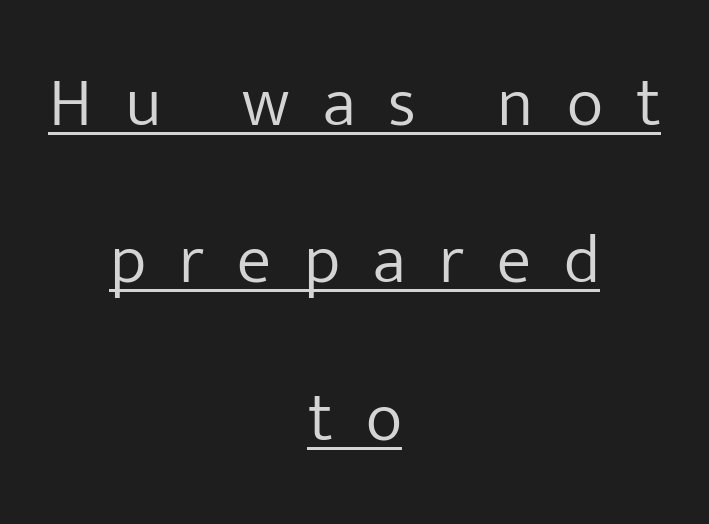
Q: Is the text bold? A: No.
Q: Is the text italic (slanted)? A: No, it is upright.
Q: Is the typeface a serif or a sans-serif typeface? A: Sans-serif.
Q: Is the text underlined? A: Yes.
Q: How is the paragraph aligned? A: Centered.
Q: Is the spacing between letters normal or unusually wide? A: Unusually wide.
Q: Is the spacing between lines tight, normal or loose? A: Loose.
Q: Width (condensed, normal, or wide)? A: Normal.
Q: Stroke contrast? A: Low.
Q: x-height? A: Medium.
Q: Monospaced? A: No.
